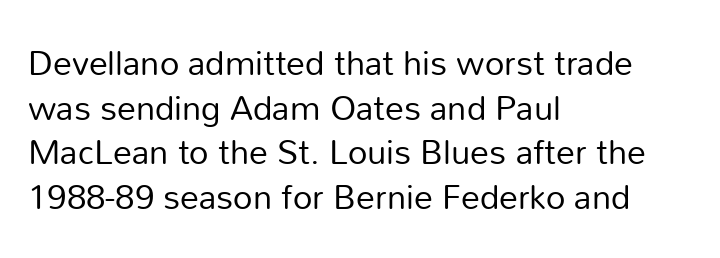
Unlike a traditional serif, this face leaves its strokes unadorned. This is roman type, the default non-slanted kind. Leading matches the norm, producing a regular column. Compared with a typical body face, this is equally light or lighter still. Is this a fixed-width face? No — the glyphs have proportional, varying widths.
